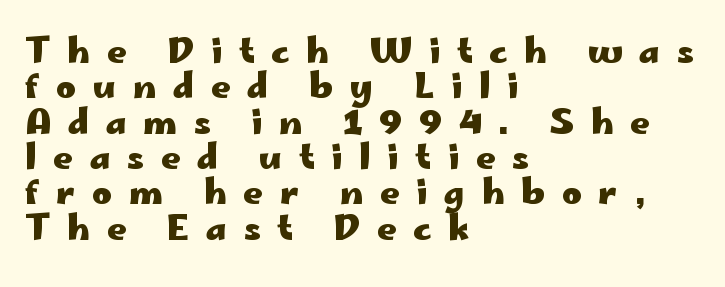
Summary of weight: heavy, a full bold. Every character sits straight up, as roman type does. Loose tracking; the words dissolve into strings of separated letters. The words here are not underlined. Grotesque or geometric, the face here clearly has no serifs. These lines are rendered in a variable-pitch font.
